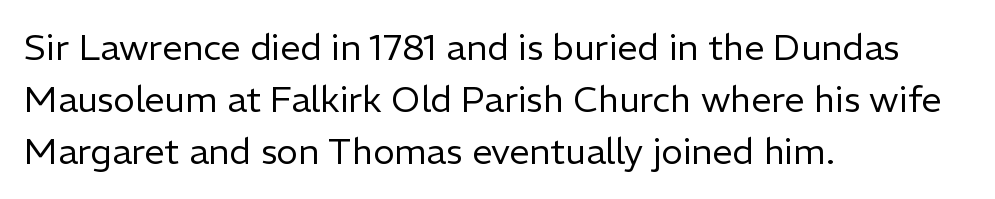
Descenders are the only things crossing below the line. A normal amount of white space separates one row of letters from the next. Ascenders rise straight up at ninety degrees. The compositor pushed each line to the left boundary. Stems here are at most as thick as an everyday book face.
